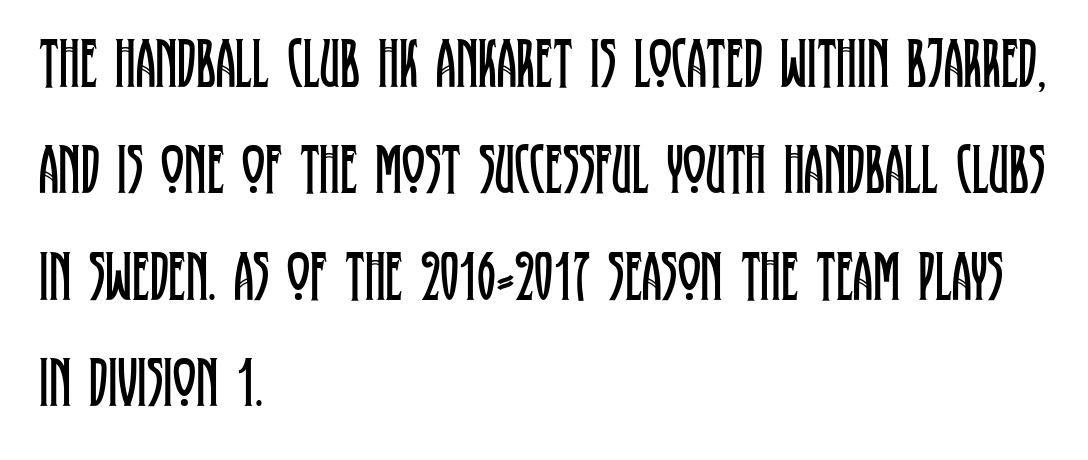
The image shows 70 px regular-weight, condensed serif type, upright; set left-aligned, normal line spacing (1.52x), normal letter spacing, not underlined; low stroke contrast and a large x-height.
